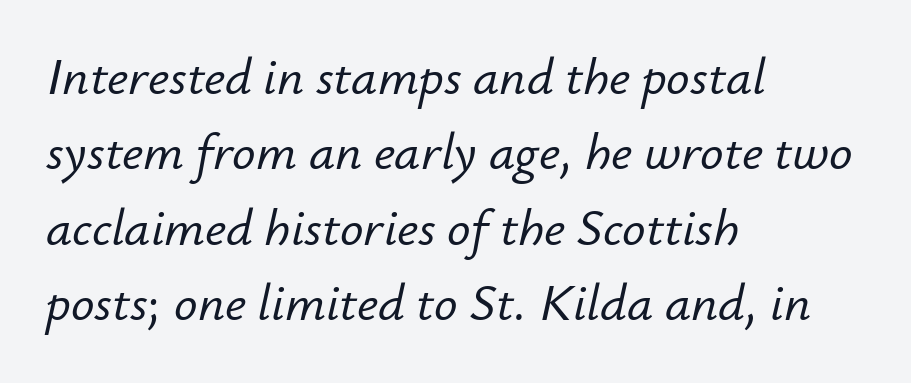
The image shows 52 px text type, italic (leaning right); set left-aligned, normal line spacing (1.45x), normal letter spacing, not underlined; low stroke contrast and a small x-height.
